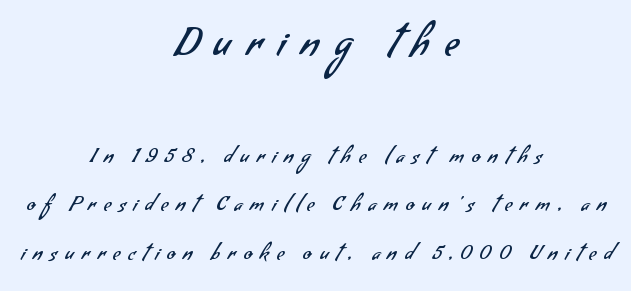
The image shows 39 px regular-weight sans-serif type; set centered, loose line spacing (2.41x), unusually wide letter spacing (+0.39 em), not underlined; the first (top) block is 1.95x larger; low stroke contrast and a small x-height.
